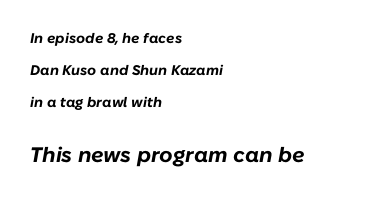
Q: Is the text bold? A: Yes.
Q: Is the text italic (slanted)? A: Yes, it leans right by about 10 degrees.
Q: Is the text underlined? A: No.
Q: How is the paragraph aligned? A: Left-aligned.
Q: Is the spacing between letters normal or unusually wide? A: Normal.
Q: Is the spacing between lines tight, normal or loose? A: Loose.
Q: Which block of text is set in a larger size, the first (top) or the second (bottom)? A: The second (bottom) one.
